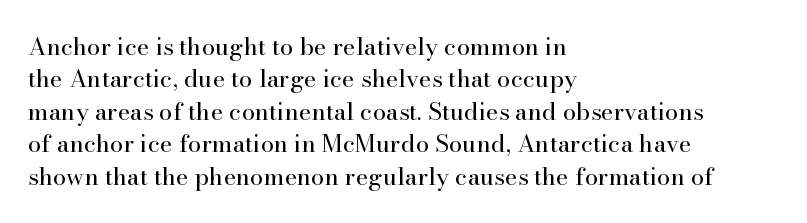
Q: Is the text bold? A: No.
Q: Is the text italic (slanted)? A: No, it is upright.
Q: Is the text underlined? A: No.
Q: How is the paragraph aligned? A: Left-aligned.
Q: Is the spacing between letters normal or unusually wide? A: Normal.
Q: Is the spacing between lines tight, normal or loose? A: Normal.
